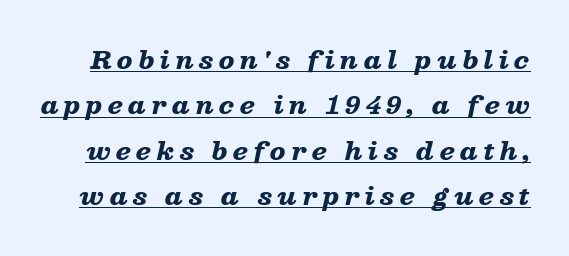
Q: Is the text bold? A: Yes.
Q: Is the text italic (slanted)? A: Yes, it leans right by about 13 degrees.
Q: Is the text underlined? A: Yes.
Q: Is the spacing between letters normal or unusually wide? A: Unusually wide.
